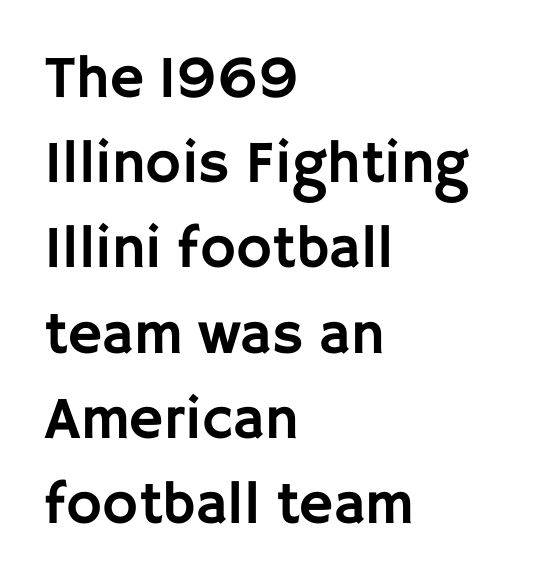
Nope, no serifs anywhere on these letters. The letters advance in unequal steps, a hallmark of proportional type. Every row of glyphs begins at an identical x-position on the left. The type sits square on the baseline with zero lean.
